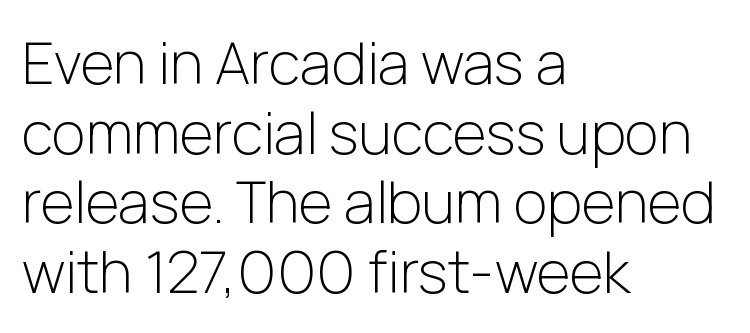
Character widths vary here, with narrow letters taking less room than wide ones. These lines keep a tight, regular rhythm from letter to letter. The letters carry no serifs — their stems end cleanly without finishing strokes. The zone under the glyphs is completely vacant. The strokes carry an ordinary text weight at most.
